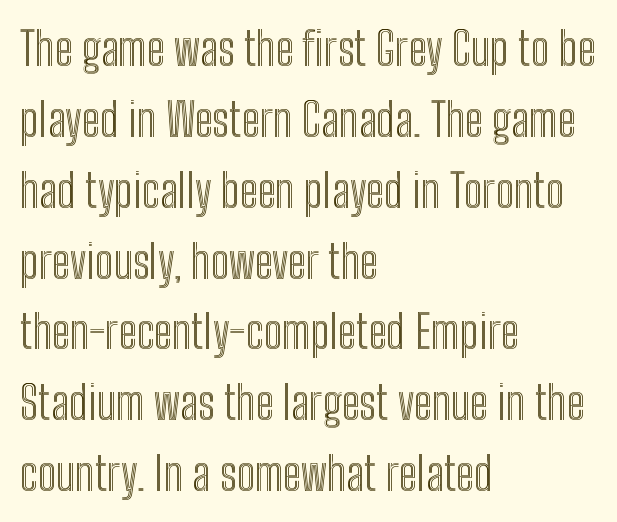
The image shows 46 px condensed type, upright; set left-aligned, normal line spacing (1.54x), normal letter spacing, not underlined; a medium x-height.
